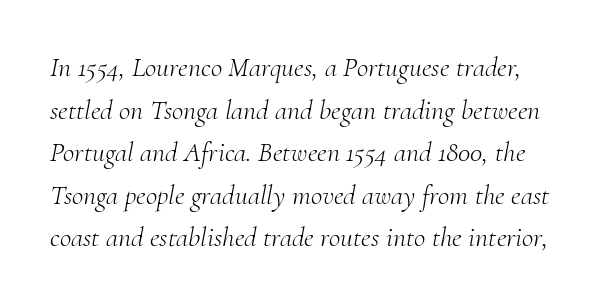
Q: Is the text bold? A: No.
Q: Is the text italic (slanted)? A: Yes, it leans right by about 10 degrees.
Q: Is the typeface a serif or a sans-serif typeface? A: Serif.
Q: Is the text underlined? A: No.
Q: Is the spacing between letters normal or unusually wide? A: Normal.
Q: Is the spacing between lines tight, normal or loose? A: Normal.
Q: Width (condensed, normal, or wide)? A: Normal.
Q: Stroke contrast? A: Medium.
Q: x-height? A: Small.
Q: Monospaced? A: No.
